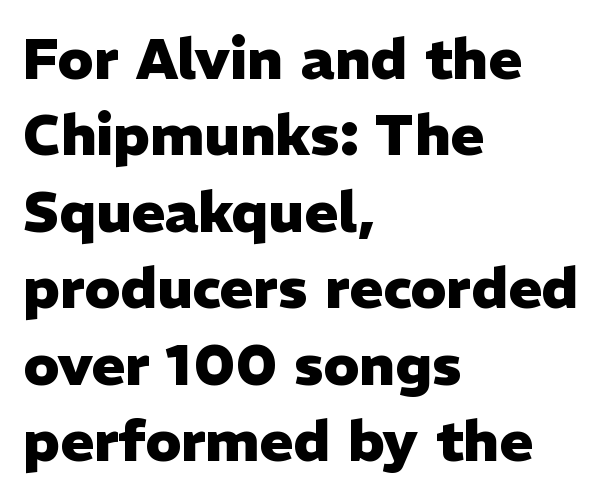
The image shows 57 px heavy sans-serif type, upright; set left-aligned, normal line spacing (1.34x), normal letter spacing, not underlined; low stroke contrast and a medium x-height.
